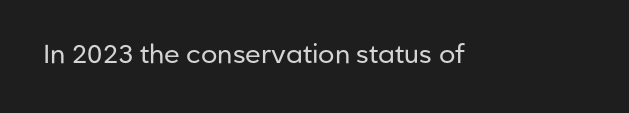
{"italic": "no", "bold": "no", "underline": "no", "letter_spacing": "normal", "letter_spacing_em": 0.0, "glyph_px": 26}
